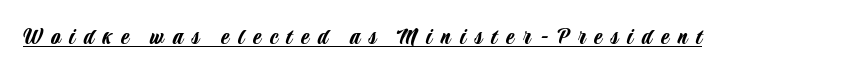
The image shows 24 px text type; set unusually wide letter spacing (+0.37 em), underlined.
